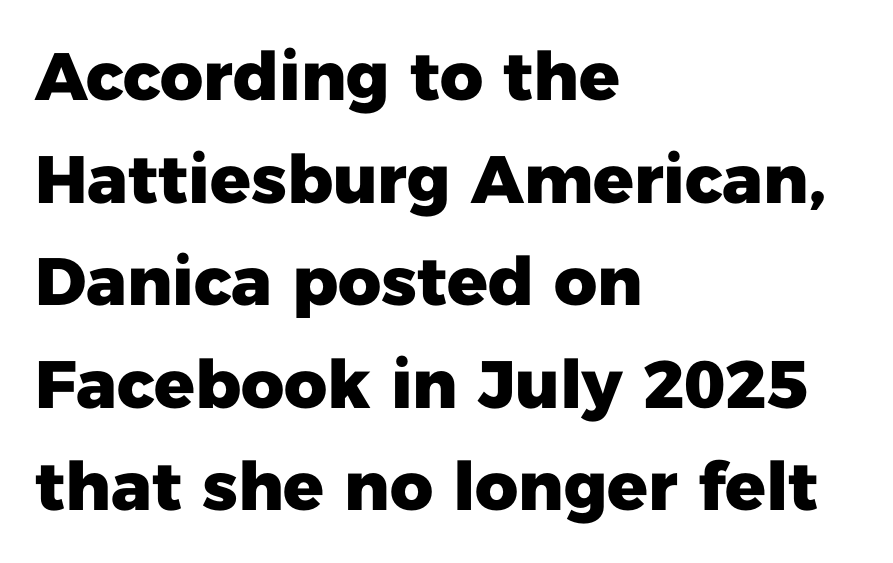
Q: Is the text bold? A: Yes.
Q: Is the text italic (slanted)? A: No, it is upright.
Q: Is the typeface a serif or a sans-serif typeface? A: Sans-serif.
Q: Is the text underlined? A: No.
Q: How is the paragraph aligned? A: Left-aligned.
Q: Is the spacing between letters normal or unusually wide? A: Normal.
Q: Is the spacing between lines tight, normal or loose? A: Normal.
Q: Width (condensed, normal, or wide)? A: Normal.
Q: Stroke contrast? A: Low.
Q: x-height? A: Medium.
Q: Monospaced? A: No.
